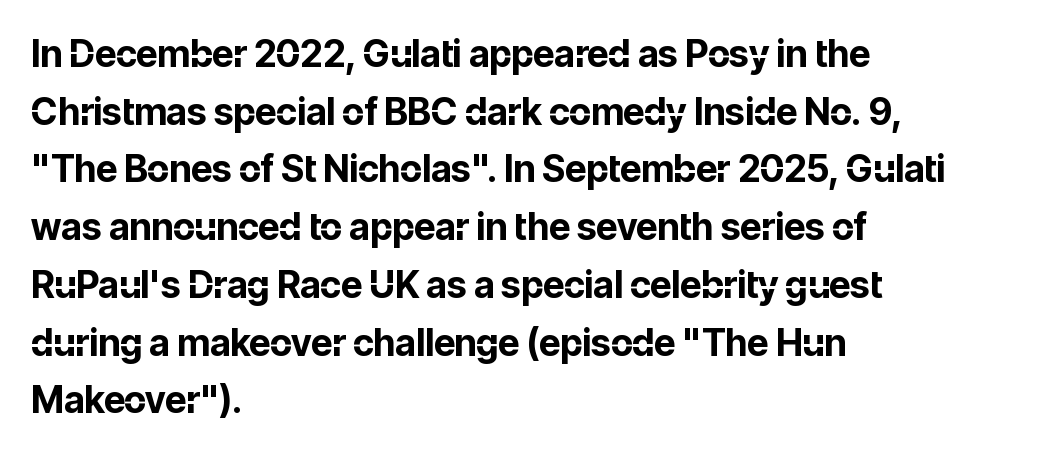
The image shows 37 px bold sans-serif type, upright; set left-aligned, normal line spacing (1.56x), normal letter spacing, not underlined; low stroke contrast and a medium x-height.
